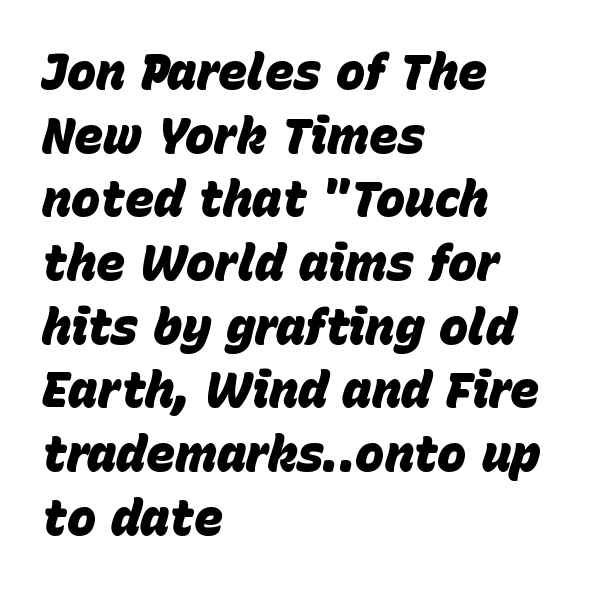
The image shows 49 px heavy type, italic (leaning right); set left-aligned, normal line spacing (1.3x), normal letter spacing, not underlined; low stroke contrast and a large x-height.
